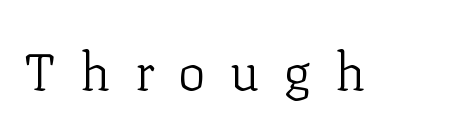
The image shows 52 px light serif type, upright; set unusually wide letter spacing (+0.47 em), not underlined; low stroke contrast and a medium x-height.
